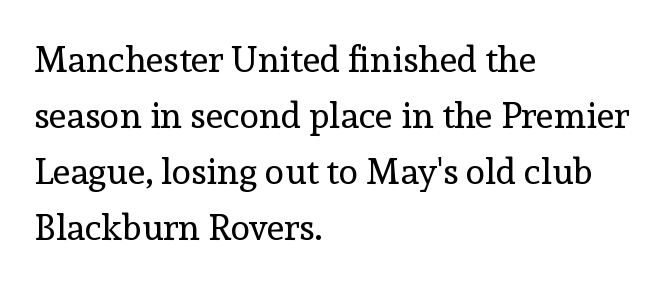
A typesetter would call this leading conventional body-copy spacing. Does the copy run flush right? No — it runs flush left. Yep, those are serifs on the letters. Standard letterfit; no display-style spreading of the glyphs.
